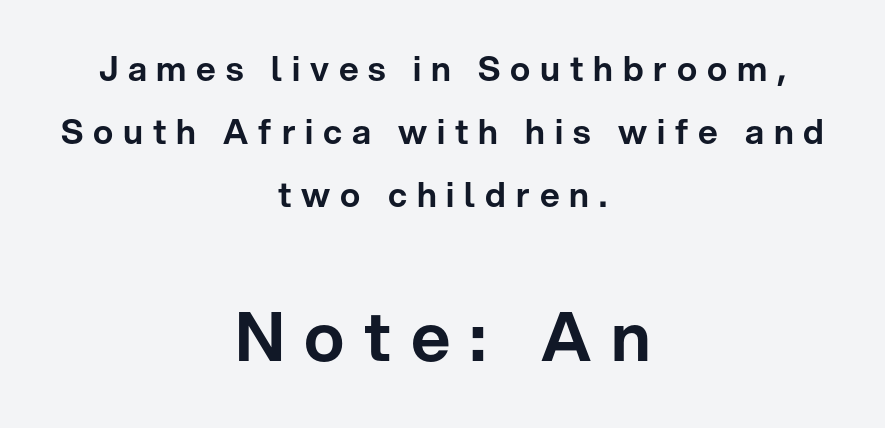
These lines are composed in type without serifs. A typesetter would mark this as roman, not italic. You get the small type first, then a jump to larger type. Here the designer chose a conventional face with non-uniform glyph widths. Glyph-to-glyph distance is far greater than everyday printed text.
